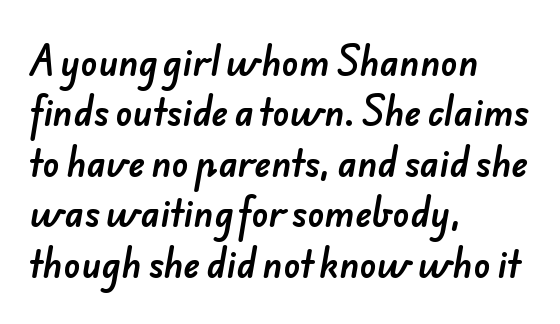
Q: Is the typeface a serif or a sans-serif typeface? A: Sans-serif.
Q: Is the text underlined? A: No.
Q: How is the paragraph aligned? A: Left-aligned.
Q: Is the spacing between letters normal or unusually wide? A: Normal.
Q: Is the spacing between lines tight, normal or loose? A: Normal.
Q: Width (condensed, normal, or wide)? A: Normal.
Q: Stroke contrast? A: Low.
Q: x-height? A: Small.
Q: Monospaced? A: No.
